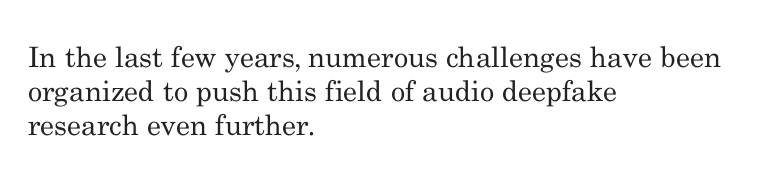
{"serif": "yes", "italic": "no", "bold": "no", "weight": "regular", "width": "normal", "stroke_contrast": "medium", "x_height": "small", "monospaced": "no", "underline": "no", "align": "left", "line_spacing_ratio": 1.22, "letter_spacing": "normal", "letter_spacing_em": 0.0, "glyph_px": 28}
